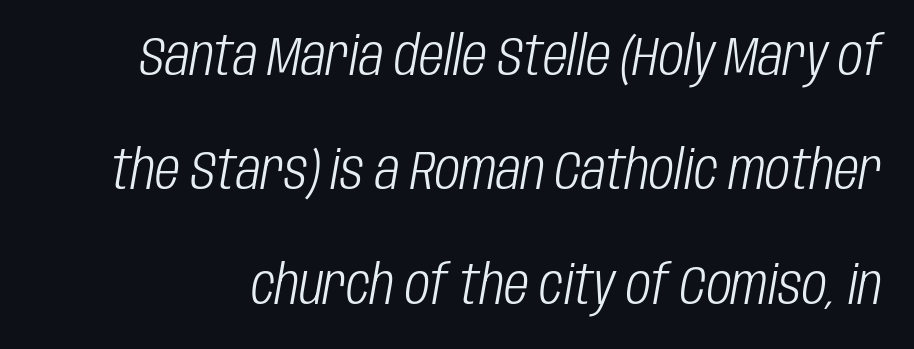
The image shows 54 px light, condensed type, italic (leaning right); set loose line spacing (2.12x), normal letter spacing, not underlined; low stroke contrast and a large x-height.
